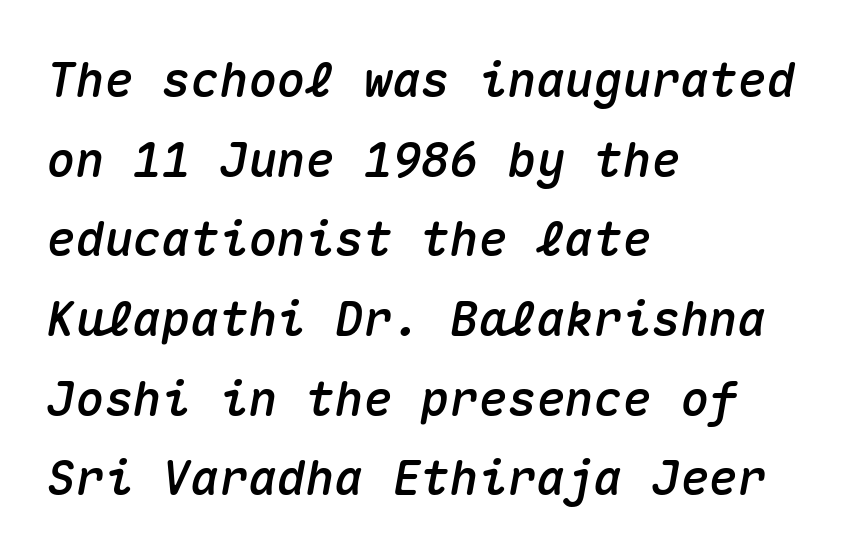
Q: Is the text italic (slanted)? A: Yes, it leans right by about 10 degrees.
Q: Is the text underlined? A: No.
Q: How is the paragraph aligned? A: Left-aligned.
Q: Is the spacing between letters normal or unusually wide? A: Normal.
Q: Is the spacing between lines tight, normal or loose? A: Normal.
Q: Width (condensed, normal, or wide)? A: Normal.
Q: Stroke contrast? A: Medium.
Q: x-height? A: Medium.
Q: Monospaced? A: Yes.
